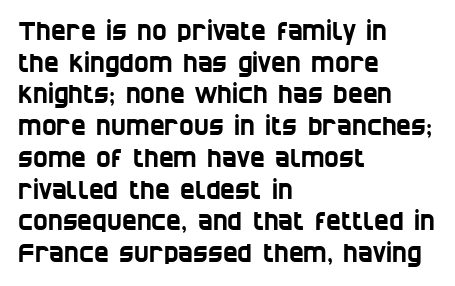
Q: Is the text underlined? A: No.
Q: How is the paragraph aligned? A: Left-aligned.
Q: Is the spacing between letters normal or unusually wide? A: Normal.
Q: Is the spacing between lines tight, normal or loose? A: Normal.
